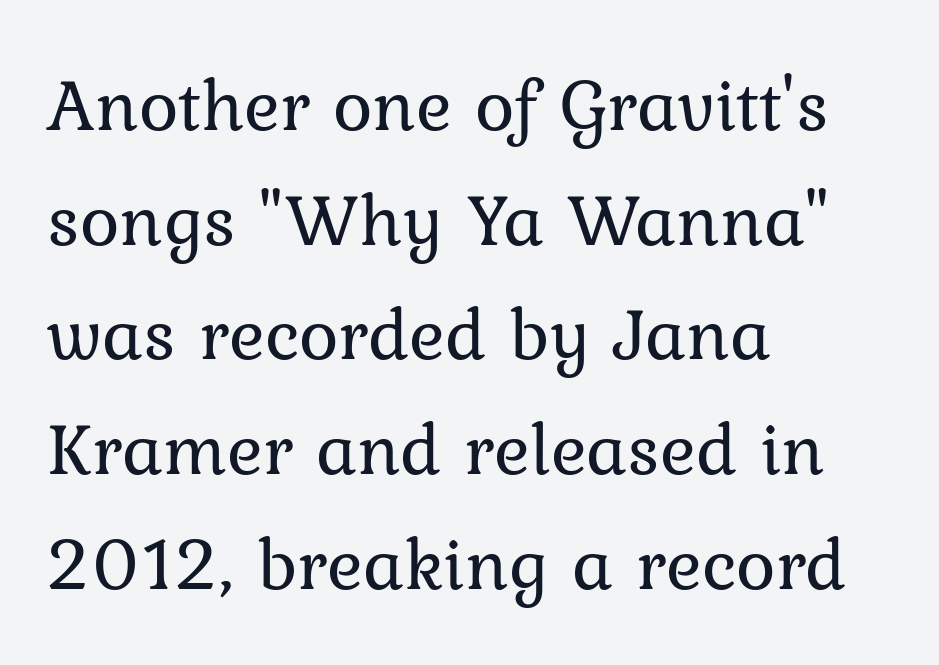
{"serif": "yes", "italic": "no", "bold": "no", "weight": "regular", "width": "normal", "stroke_contrast": "low", "x_height": "medium", "monospaced": "no", "underline": "no", "align": "left", "line_spacing": "normal", "line_spacing_ratio": 1.53, "letter_spacing": "normal", "letter_spacing_em": 0.0, "glyph_px": 75}
